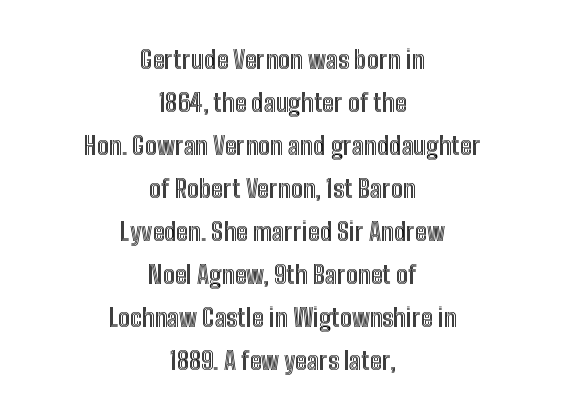
{"italic": "no", "underline": "no", "align": "center", "line_spacing_ratio": 1.72, "letter_spacing": "normal", "letter_spacing_em": 0.0, "glyph_px": 25}
